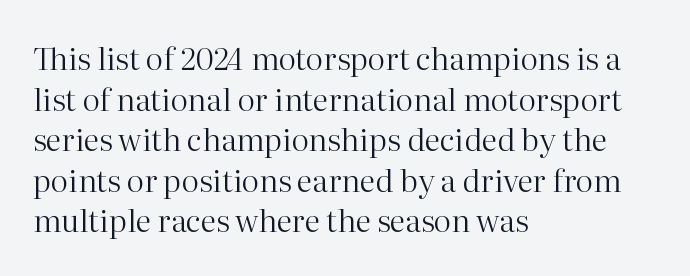
{"serif": "yes", "italic": "no", "bold": "no", "weight": "regular", "width": "normal", "stroke_contrast": "high", "x_height": "medium", "monospaced": "no", "underline": "no", "align": "left", "line_spacing": "normal", "line_spacing_ratio": 1.31, "letter_spacing": "normal", "letter_spacing_em": 0.0, "glyph_px": 31}
